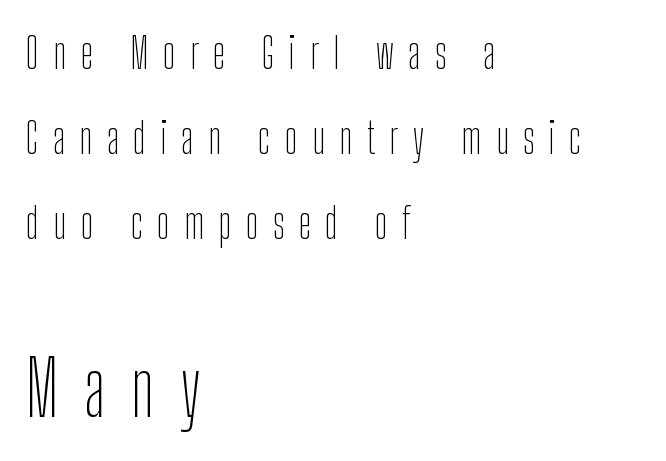
Between these two stacked blocks, the lower one wins on size. Does the lettering tilt? It doesn't — this is upright. A typesetter would call this leading open, well beyond the default. Clear beneath every line of the passage.
